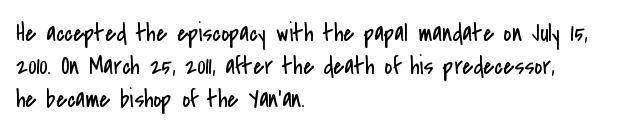
The image shows 25 px text type, upright; set left-aligned, normal line spacing (1.33x), normal letter spacing, not underlined.
